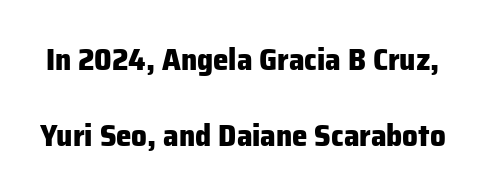
Descenders hang freely into open space. The letters sit at their default tracking, neither squeezed nor spread. Is there much room between lines? Yes — plenty of vertical air separates them. Ordinary non-slanted type is in use. Is this a fixed-width face? No — the glyphs have proportional, varying widths.
